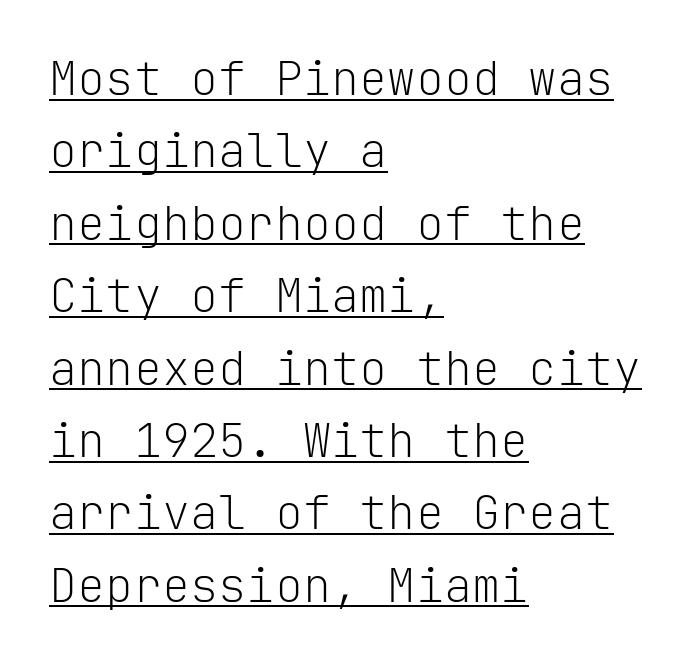
{"serif": "no", "italic": "no", "bold": "no", "weight": "light", "width": "normal", "stroke_contrast": "low", "x_height": "medium", "monospaced": "yes", "underline": "yes", "align": "left", "line_spacing": "normal", "line_spacing_ratio": 1.54, "letter_spacing": "normal", "letter_spacing_em": 0.0, "glyph_px": 47}
